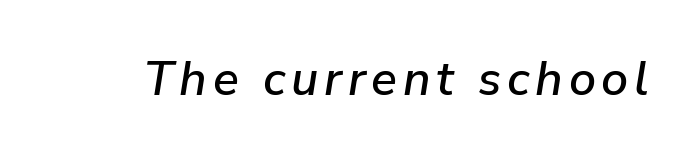
Quick note: italic. Is this a fixed-width face? No — the glyphs have proportional, varying widths. Has an underline been added? It has not.
